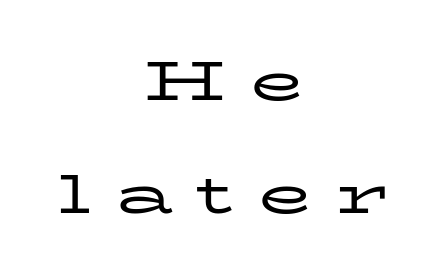
The image shows 55 px regular-weight, wide serif type, upright; set centered, loose line spacing (2.05x), unusually wide letter spacing (+0.43 em), not underlined; low stroke contrast and a medium x-height.
